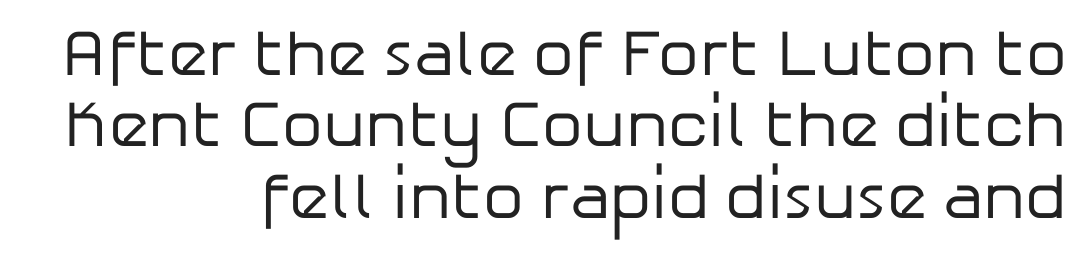
In terms of letterspacing, this is plain default setting. Line spacing here is tight. Examine the stroke ends and you'll find no serifs. The letters stand straight up with perfectly vertical stems.
